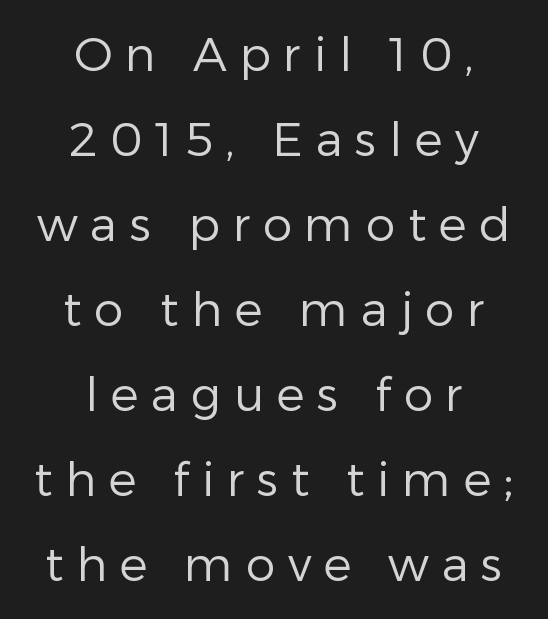
This rendering uses center alignment, leaving both contours irregular but symmetric. In terms of letterform style, serifs are entirely absent. Note the varied advance widths — an 'i' is clearly narrower than an 'm'. Characters remain perfectly vertical along every line. Descenders are the only things crossing below the line.
